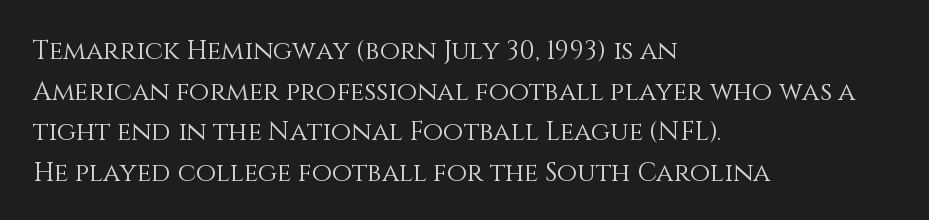
The zone under the glyphs is completely vacant. Letters have the restrained weight of plain body copy at most. Line beginnings align vertically; line endings do not. The gaps between neighbouring characters are ordinary and unremarkable.
